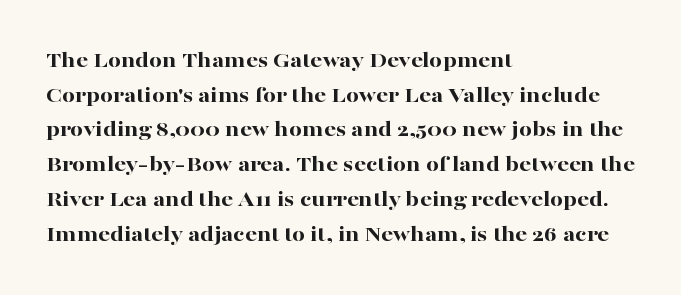
{"italic": "no", "bold": "yes", "underline": "no", "align": "left", "line_spacing": "normal", "line_spacing_ratio": 1.51, "letter_spacing": "normal", "letter_spacing_em": 0.0, "glyph_px": 23}
